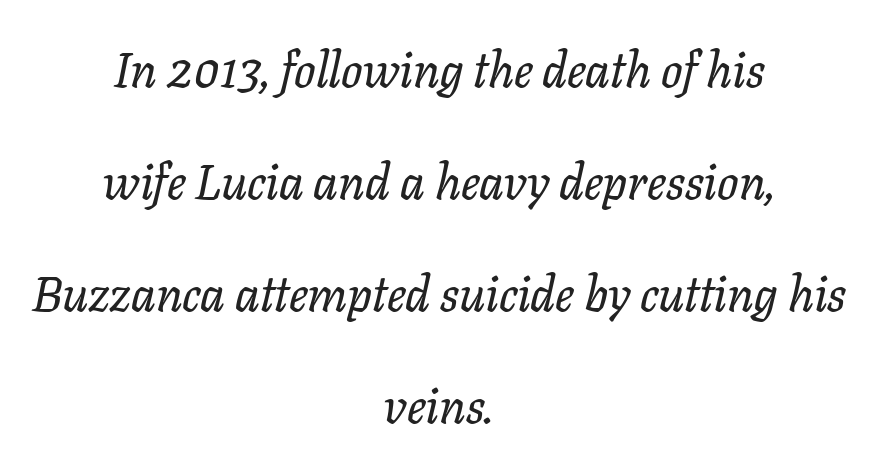
Q: Is the text italic (slanted)? A: Yes, it leans right by about 11 degrees.
Q: Is the typeface a serif or a sans-serif typeface? A: Serif.
Q: Is the text underlined? A: No.
Q: How is the paragraph aligned? A: Centered.
Q: Is the spacing between letters normal or unusually wide? A: Normal.
Q: Is the spacing between lines tight, normal or loose? A: Loose.
Q: Width (condensed, normal, or wide)? A: Normal.
Q: Stroke contrast? A: Low.
Q: x-height? A: Medium.
Q: Monospaced? A: No.
